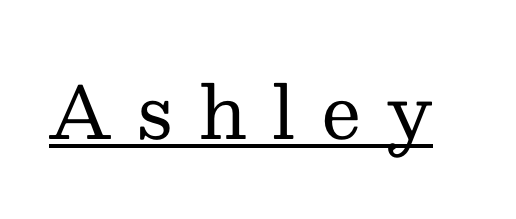
Q: Is the text bold? A: No.
Q: Is the text italic (slanted)? A: No, it is upright.
Q: Is the typeface a serif or a sans-serif typeface? A: Serif.
Q: Is the text underlined? A: Yes.
Q: Is the spacing between letters normal or unusually wide? A: Unusually wide.
Q: Width (condensed, normal, or wide)? A: Normal.
Q: Stroke contrast? A: Medium.
Q: x-height? A: Medium.
Q: Monospaced? A: No.
